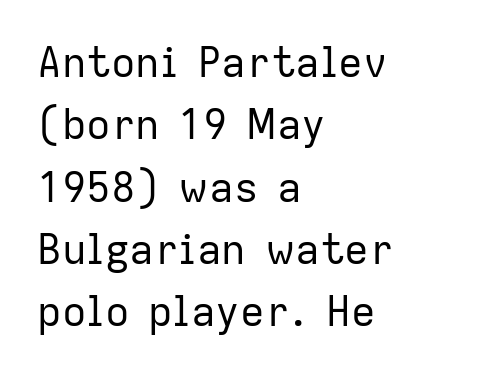
Every row of glyphs begins at an identical x-position on the left. Proportional: the letters do not fall into vertical columns. Has an underline been added? It has not. Compared with typical body copy, the letter spacing here is the same. The font sits on the lighter half of the weight spectrum, regular included. Nope, not italic — everything's standing straight.
